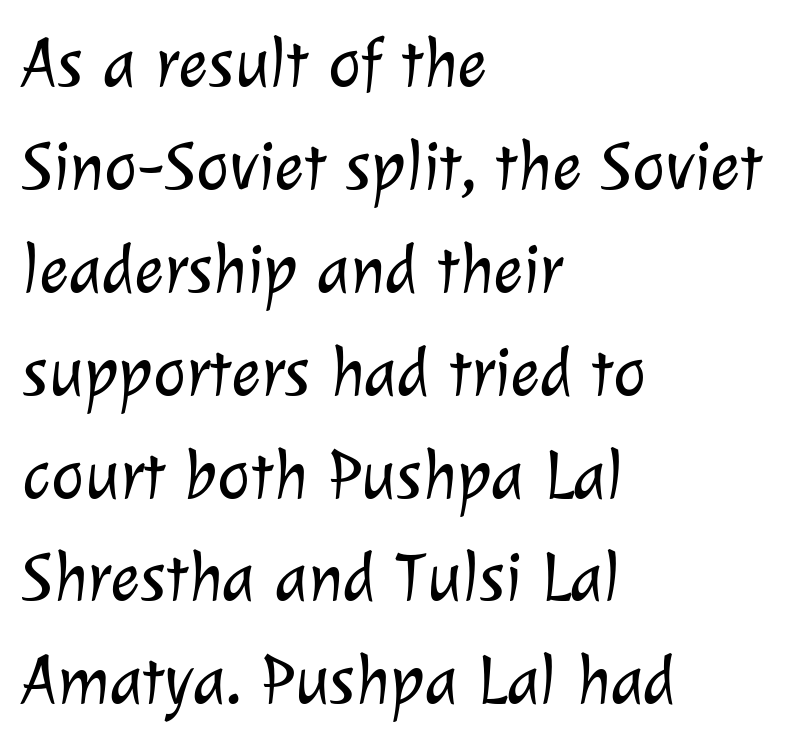
The letters advance in unequal steps, a hallmark of proportional type. Descenders hang freely into open space. This rendering employs a face without finishing strokes, i.e., a sans-serif. Regarding leading, the lines here are spaced in the standard way. Default kerning and tracking; the words read as compact shapes. Is this a heavy cut? Hardly; it is regular or lighter.
